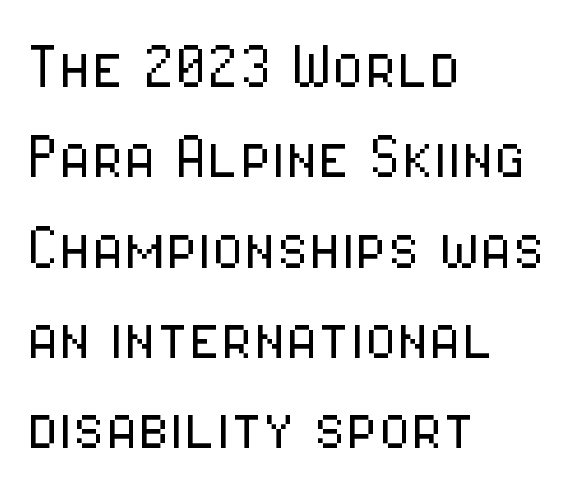
A clean baseline with only descenders dipping below it. Varying glyph widths throughout — classic text-font behaviour. Teacher's note: observe the even left margin — that is flush-left alignment. Type style note: lacks serifs.
